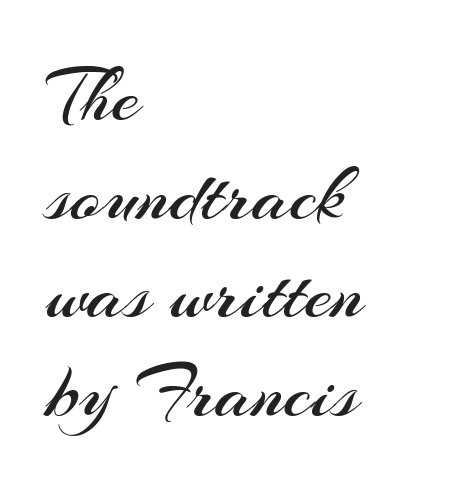
Q: Is the text bold? A: No.
Q: Is the text italic (slanted)? A: Yes.
Q: Is the typeface a serif or a sans-serif typeface? A: Sans-serif.
Q: Is the text underlined? A: No.
Q: How is the paragraph aligned? A: Left-aligned.
Q: Is the spacing between letters normal or unusually wide? A: Normal.
Q: Is the spacing between lines tight, normal or loose? A: Normal.
Q: Width (condensed, normal, or wide)? A: Normal.
Q: Stroke contrast? A: Medium.
Q: x-height? A: Small.
Q: Monospaced? A: No.
